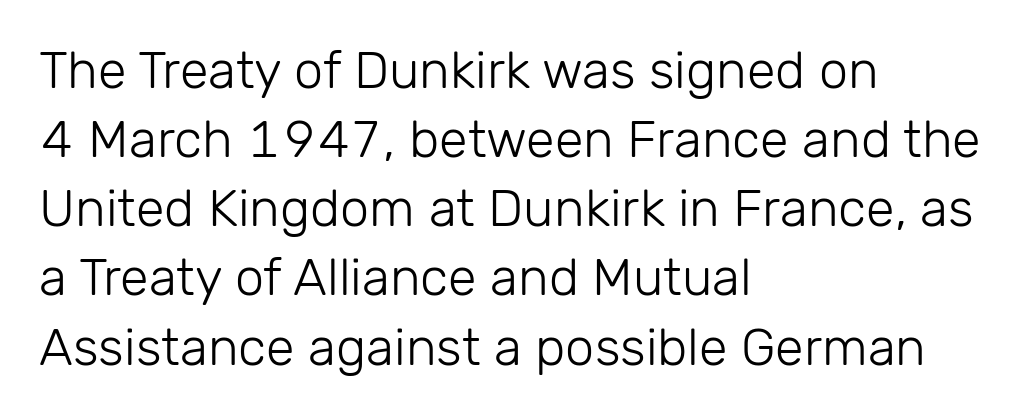
The rag falls on the right side of this text block. Short note: letters normally spaced. The rows are spaced the way most documents space them. Counters stay open thanks to moderate or lighter strokes.
